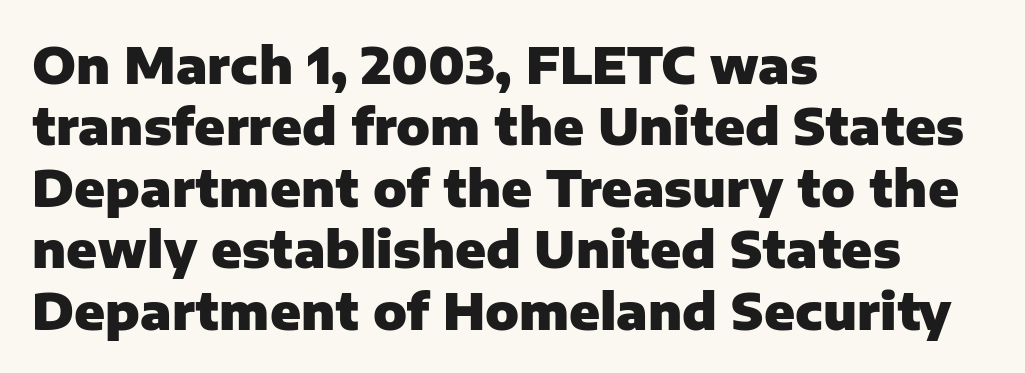
The image shows 50 px heavy sans-serif type, upright; set left-aligned, line spacing 1.23x, normal letter spacing, not underlined; low stroke contrast and a medium x-height.
